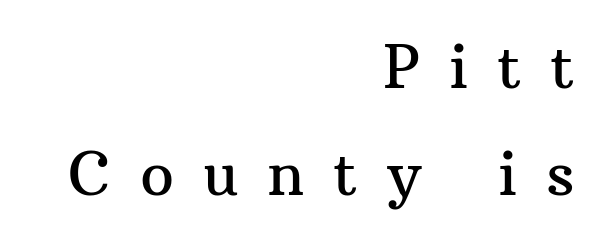
Unlike a clean sans, this face finishes its strokes with serifs. The line texture is sparse and dotted thanks to wide tracking. Check under the words: just untouched page. Reading down the block, your eye finds every line finishing at a fixed right position. If you drew a line through each stem, it would be perfectly vertical. Each letter keeps its own natural width here, so spacing adapts to shape.
